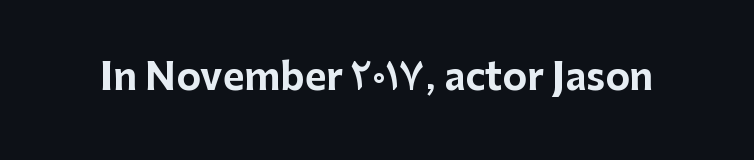
{"serif": "no", "italic": "no", "bold": "yes", "weight": "bold", "width": "normal", "stroke_contrast": "low", "x_height": "medium", "monospaced": "no", "underline": "no", "letter_spacing": "normal", "letter_spacing_em": 0.0, "glyph_px": 37}
